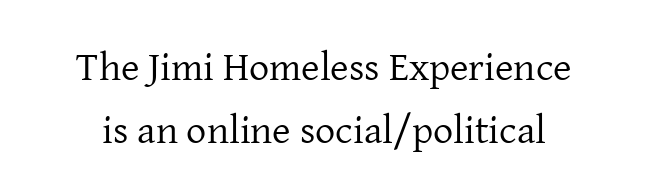
Q: Is the text bold? A: No.
Q: Is the text italic (slanted)? A: No, it is upright.
Q: Is the typeface a serif or a sans-serif typeface? A: Serif.
Q: Is the text underlined? A: No.
Q: Is the spacing between letters normal or unusually wide? A: Normal.
Q: Is the spacing between lines tight, normal or loose? A: Normal.
Q: Width (condensed, normal, or wide)? A: Normal.
Q: Stroke contrast? A: Low.
Q: x-height? A: Medium.
Q: Monospaced? A: No.
